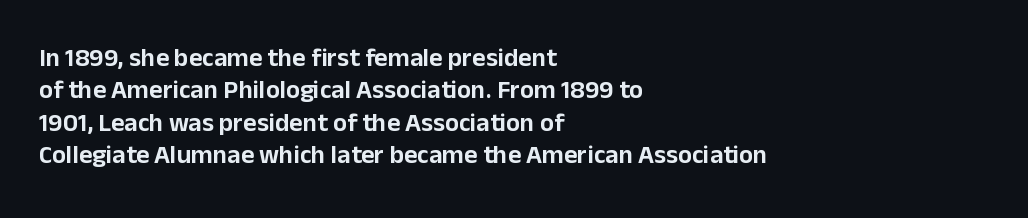
Q: Is the text italic (slanted)? A: No, it is upright.
Q: Is the text underlined? A: No.
Q: How is the paragraph aligned? A: Left-aligned.
Q: Is the spacing between letters normal or unusually wide? A: Normal.
Q: Is the spacing between lines tight, normal or loose? A: Normal.
